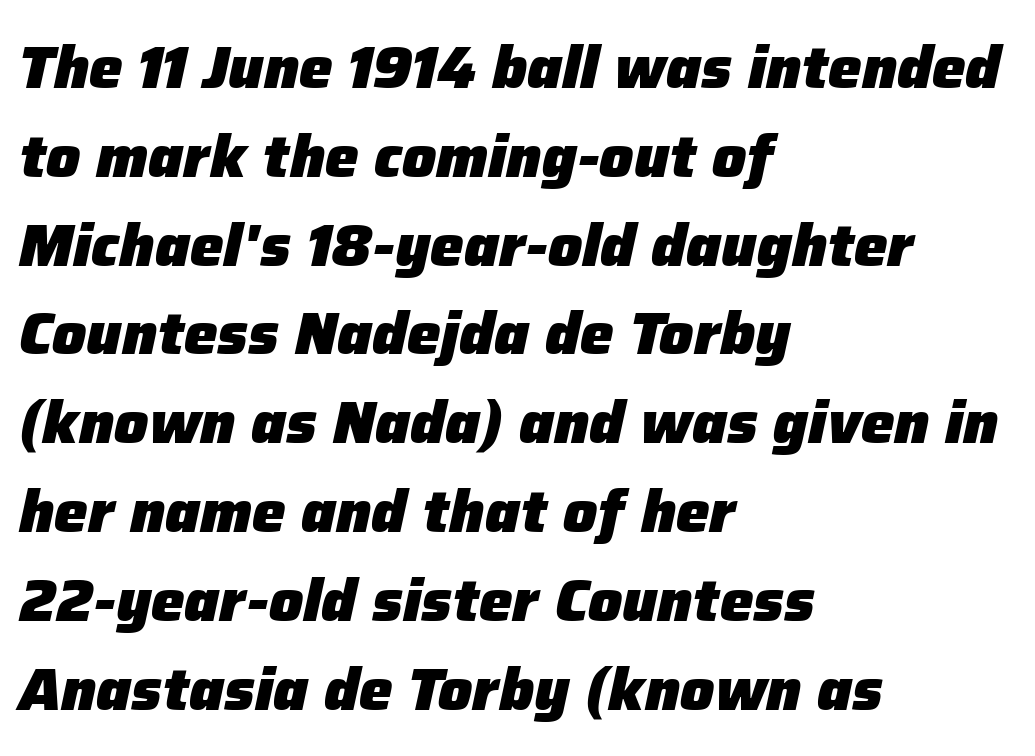
Varying glyph widths throughout — classic text-font behaviour. Would a proofreader flag this as italicized? Yes. The type is set solid horizontally, with unmodified tracking. The baseline area is clear.
